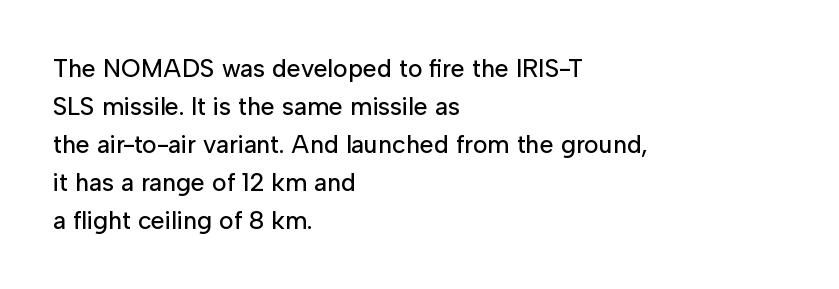
The image shows 25 px text type, upright; set left-aligned, normal line spacing (1.52x), normal letter spacing, not underlined.
